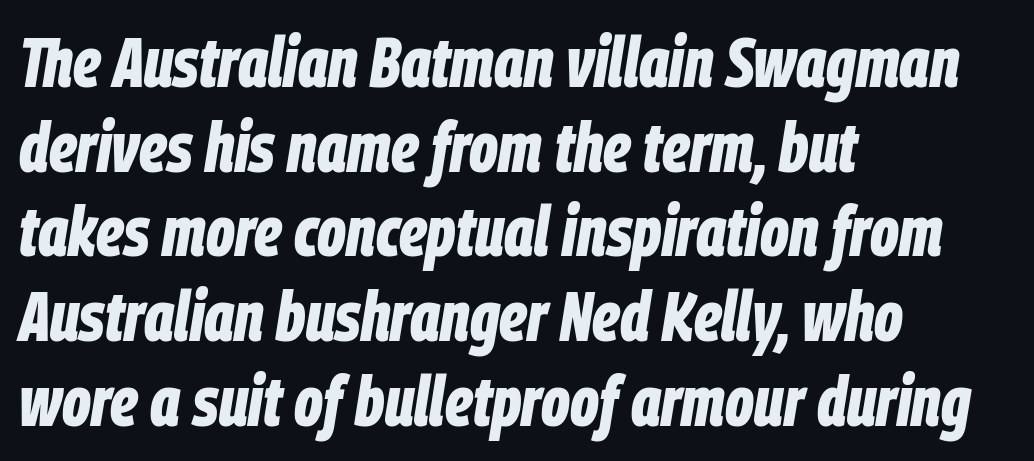
As a designer I'd log this as weight 700, bold. Character widths vary here, with narrow letters taking less room than wide ones. Line starts are locked; line ends wander. There is no visible air inserted between adjacent glyphs.
